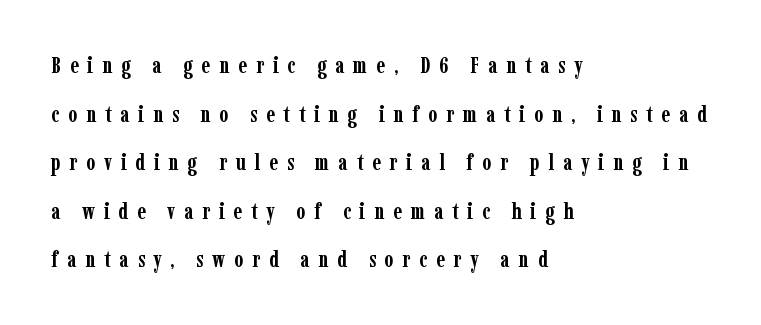
The image shows 23 px bold type, upright; set left-aligned, loose line spacing (2.11x), unusually wide letter spacing (+0.38 em), not underlined.
